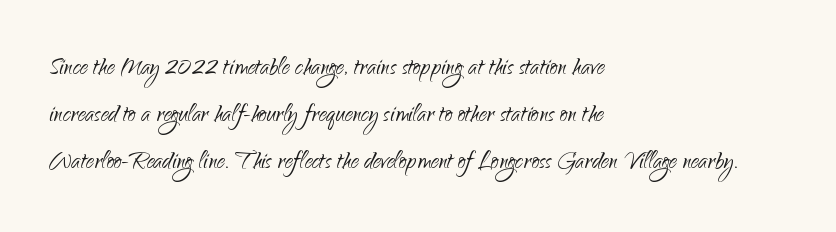
I'd call this a sans setting — the letters go barefoot. Unmarked baselines from the first word to the last. You could not count columns in this text — the font is proportionally spaced. The setting favours the left margin, as ordinary paragraphs usually do. The leading is moderate, giving the passage an even texture.
